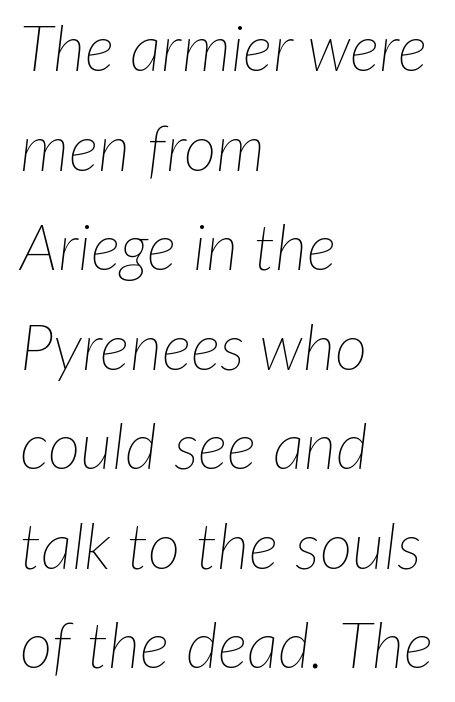
{"italic": "yes", "lean": "right", "slant_degrees": 7, "bold": "no", "weight": "thin", "width": "normal", "stroke_contrast": "low", "x_height": "medium", "monospaced": "no", "underline": "no", "align": "left", "line_spacing": "normal", "line_spacing_ratio": 1.58, "letter_spacing": "normal", "letter_spacing_em": 0.0, "glyph_px": 63}
